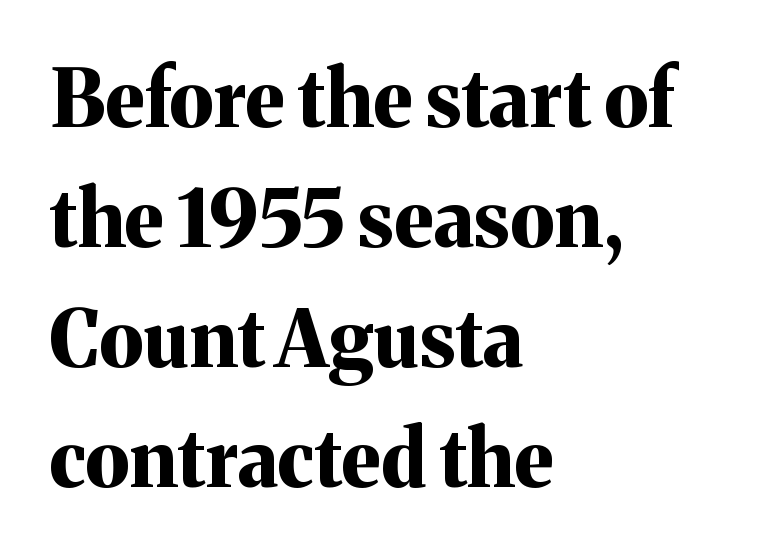
This sample keeps an unexceptional amount of space between lines. Plenty of ink on the page — the face is bold. Glance below the letters and you will spot only blank space. Line starts are locked; line ends wander. Honestly, the letter spacing is just normal — you wouldn't notice it.
